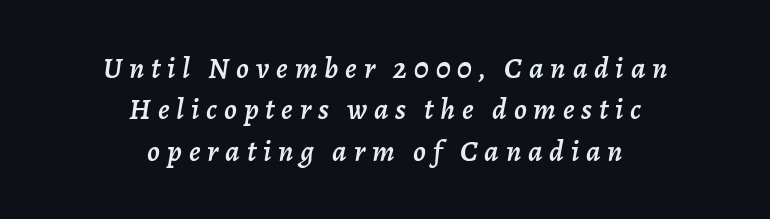
{"italic": "yes", "lean": "right", "slant_degrees": 7, "width": "normal", "stroke_contrast": "low", "x_height": "medium", "monospaced": "no", "underline": "no", "align": "center", "line_spacing": "normal", "line_spacing_ratio": 1.38, "letter_spacing": "wide", "letter_spacing_em": 0.23, "glyph_px": 30}
